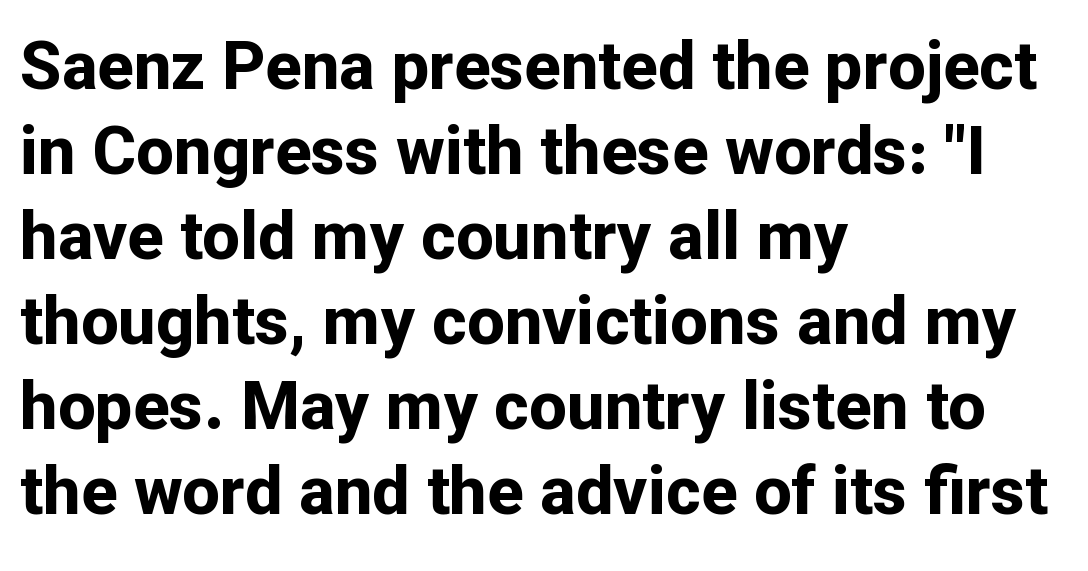
Observe the absence of serifs on each vertical stroke in this sample. Plenty of ink on the page — the face is bold. Does the lettering tilt? It doesn't — this is upright. Line starts are locked; line ends wander. The letters advance in unequal steps, a hallmark of proportional type.
